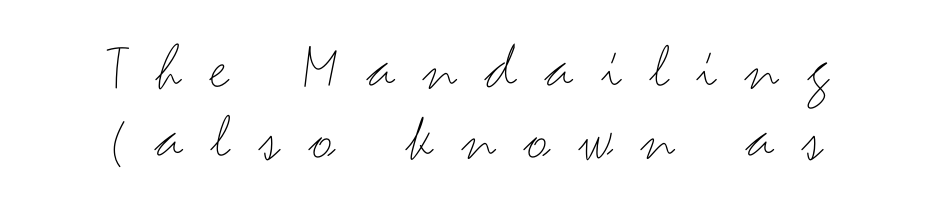
Q: Is the text bold? A: No.
Q: Is the text italic (slanted)? A: Yes.
Q: Is the typeface a serif or a sans-serif typeface? A: Sans-serif.
Q: Is the text underlined? A: No.
Q: How is the paragraph aligned? A: Centered.
Q: Is the spacing between letters normal or unusually wide? A: Unusually wide.
Q: Is the spacing between lines tight, normal or loose? A: Tight.
Q: Width (condensed, normal, or wide)? A: Wide.
Q: Stroke contrast? A: Medium.
Q: x-height? A: Small.
Q: Monospaced? A: No.
